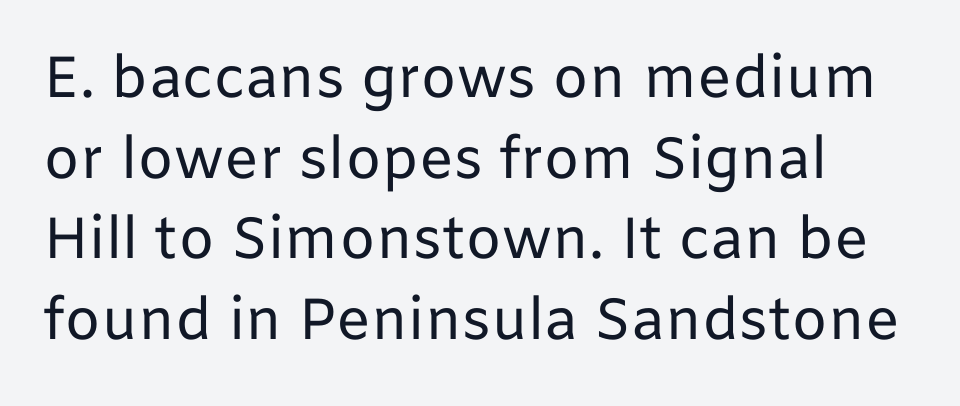
The image shows 58 px regular-weight sans-serif type, upright; set left-aligned, normal line spacing (1.39x), normal letter spacing, not underlined; low stroke contrast and a medium x-height.
